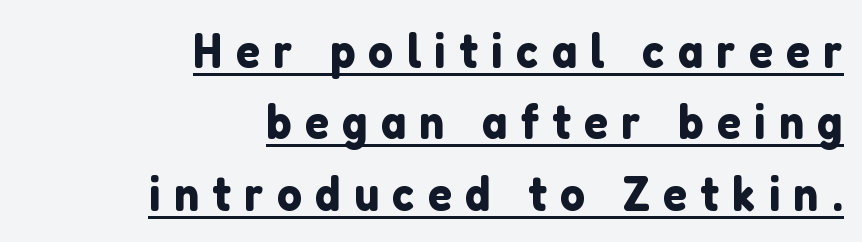
The typography opts for an upright posture over an oblique one. The specimen includes a rule beneath the text block's lines. Do the characters align in a grid? No, the font is proportional. Spacing between characters has been opened up far beyond the box default. Visually the block forms a straight wall on the right and a jagged coastline on the left. The passage shown stacks its lines at a standard gap.
